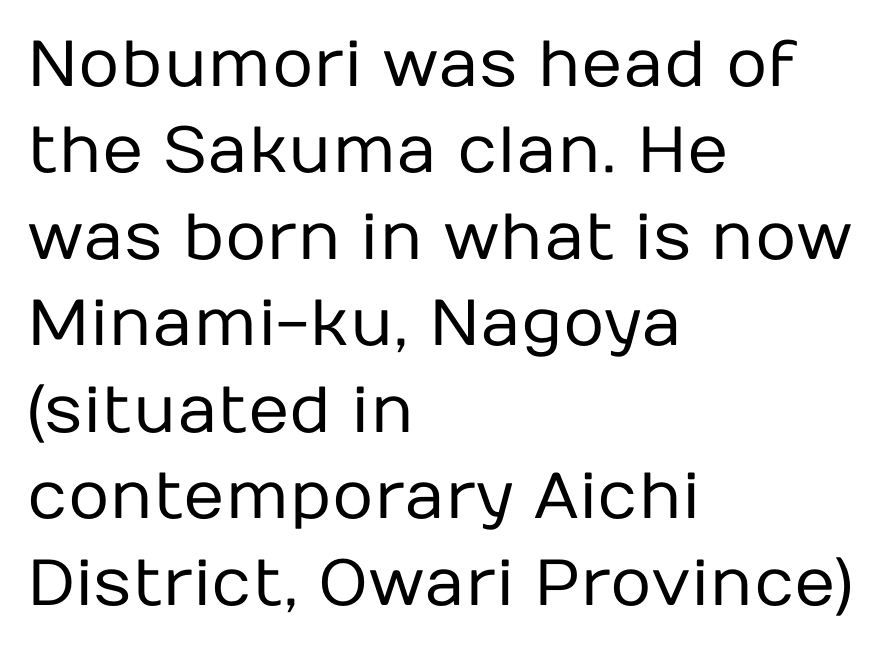
The image shows 65 px regular-weight sans-serif type, upright; set left-aligned, normal line spacing (1.33x), normal letter spacing, not underlined; low stroke contrast and a medium x-height.
